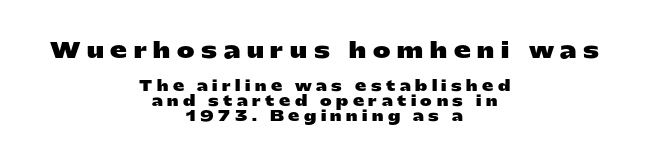
The image shows 21 px bold type, upright; set centered, tight line spacing (1.09x), unusually wide letter spacing (+0.32 em), not underlined; the first (top) block is 1.5x larger.
